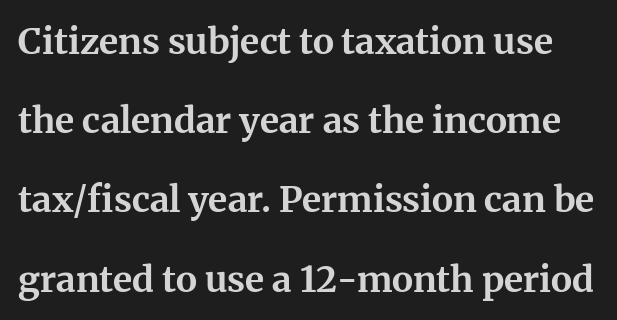
{"serif": "yes", "italic": "no", "bold": "yes", "weight": "bold", "width": "normal", "stroke_contrast": "medium", "x_height": "medium", "monospaced": "no", "underline": "no", "line_spacing": "loose", "line_spacing_ratio": 2.2, "letter_spacing": "normal", "letter_spacing_em": 0.0, "glyph_px": 36}
